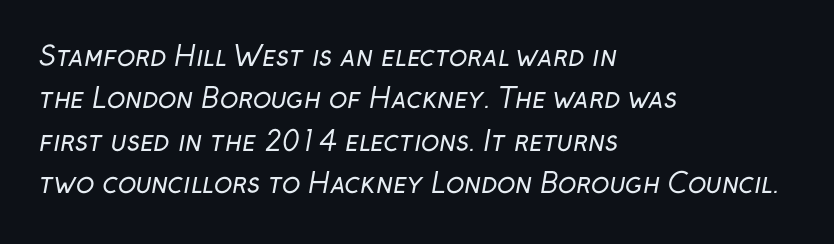
Q: Is the text bold? A: No.
Q: Is the text underlined? A: No.
Q: How is the paragraph aligned? A: Left-aligned.
Q: Is the spacing between letters normal or unusually wide? A: Normal.
Q: Is the spacing between lines tight, normal or loose? A: Normal.
